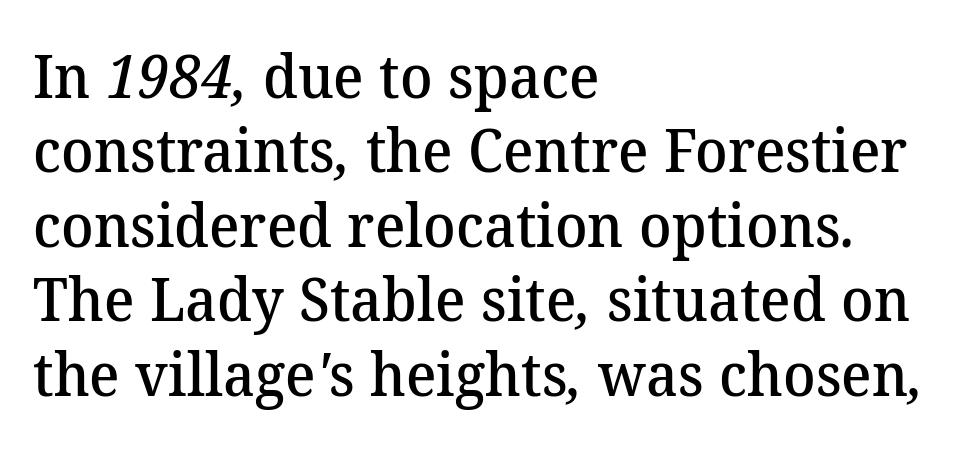
Short note: letters normally spaced. The passage is arranged the way most books set body copy — flush left. Unlike a clean sans, this face finishes its strokes with serifs. Character widths vary here, with narrow letters taking less room than wide ones. How heavy is the stroke? Medium-heavy — a semibold, shy of bold.
